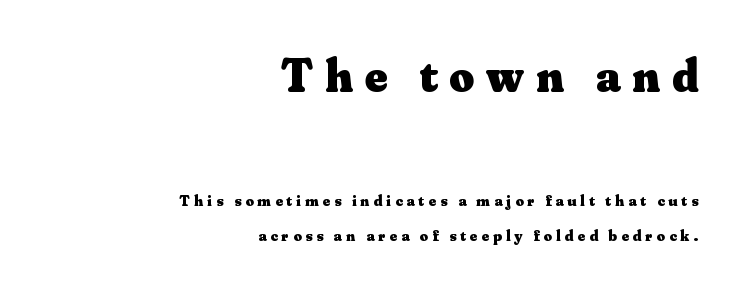
Underlining? Definitely not there. Top chunk: large. Bottom chunk: small. The face used here is rendered with a markedly widened letterfit. This is heavy type, rendered in bold. This rendering uses right alignment, leaving the left contour irregular.
